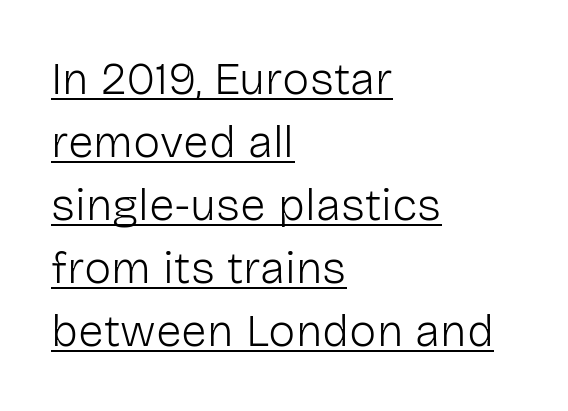
The block of text has a typical density, with ordinary space between rows. Is there any slant? The stems are plumb. Underlined type. The rendering anchors every line to the left-hand side. Letters have the restrained weight of plain body copy at most. Is this a fixed-width face? No — the glyphs have proportional, varying widths.
